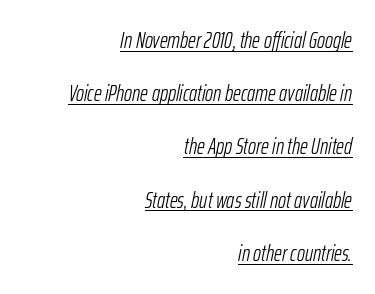
Q: Is the text bold? A: No.
Q: Is the text italic (slanted)? A: Yes, it leans right by about 12 degrees.
Q: Is the text underlined? A: Yes.
Q: How is the paragraph aligned? A: Right-aligned.
Q: Is the spacing between letters normal or unusually wide? A: Normal.
Q: Is the spacing between lines tight, normal or loose? A: Loose.
